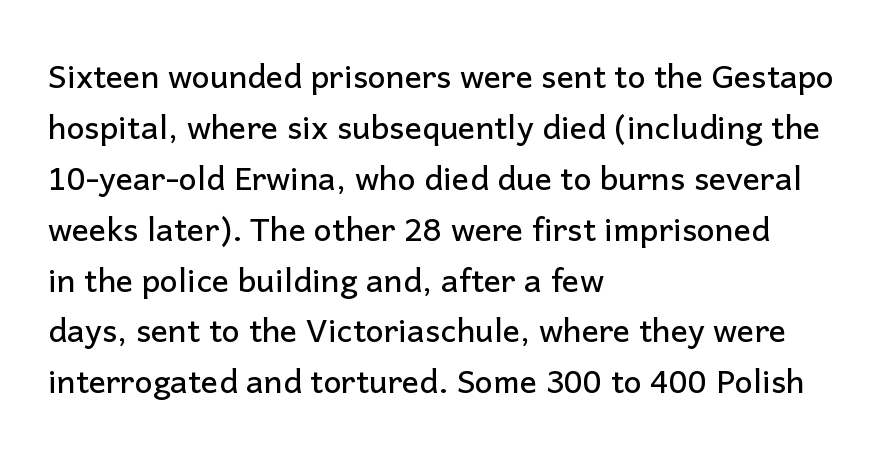
{"serif": "no", "italic": "no", "width": "normal", "stroke_contrast": "low", "x_height": "medium", "monospaced": "no", "underline": "no", "align": "left", "line_spacing": "normal", "line_spacing_ratio": 1.59, "letter_spacing": "normal", "letter_spacing_em": 0.0, "glyph_px": 32}
